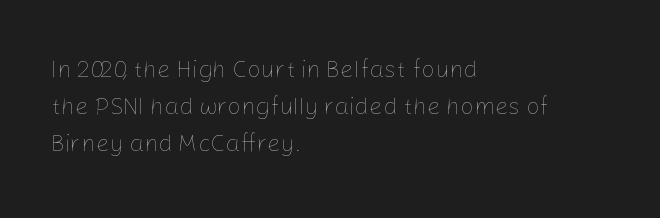
The image shows 24 px text type, upright; set left-aligned, normal line spacing (1.55x), normal letter spacing, not underlined.
